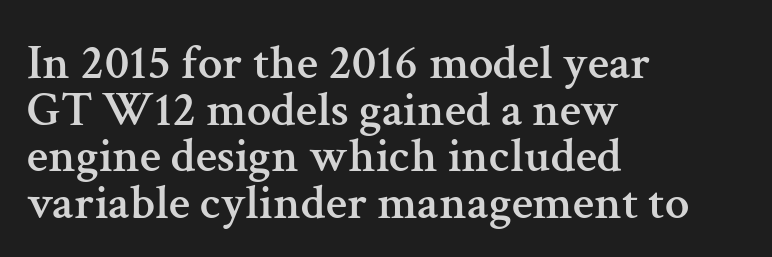
The image shows 49 px serif type, upright; set left-aligned, tight line spacing (0.95x), normal letter spacing, not underlined; medium stroke contrast and a medium x-height.
